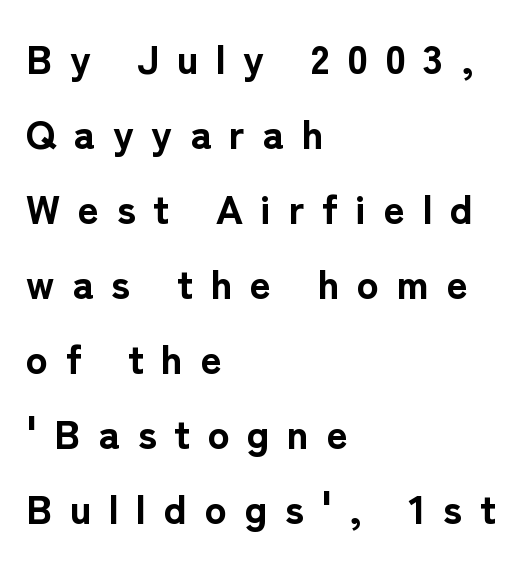
Notice how the passage keeps a crisp vertical edge on the left only. The strokes are fattened all the way to bold. A roman cut, with each character standing at attention. The gap between lines stays unmarked. The tracking reads as deliberately expanded to a designer's eye.
